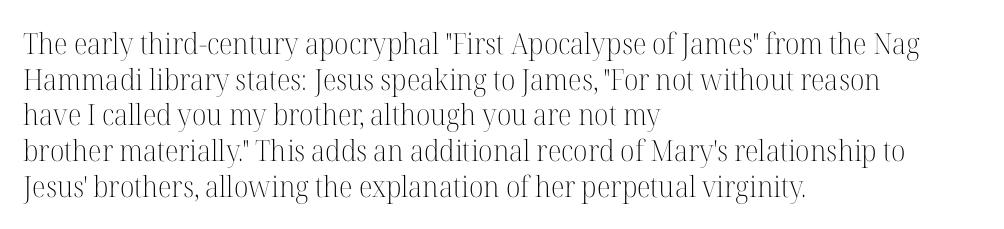
Posture: vertical. Line starts are locked; line ends wander. This sample uses plain, unmodified letter spacing. The area under the type is left untouched. The weight tops out at a normal text grade. Is this a sans? No — the strokes have serifs.
